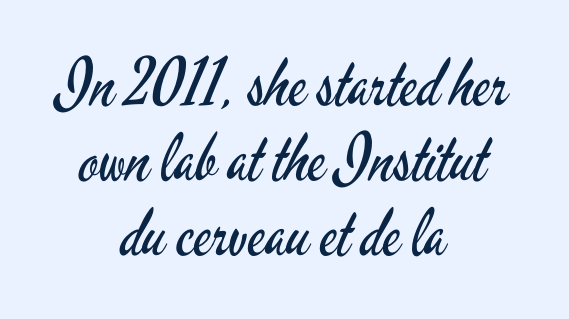
To sum up the face: it is a sans, with no serifs. The face used here is proportionally spaced, like ordinary book or web type. These lines keep a tight, regular rhythm from letter to letter. The zone under the glyphs is completely vacant. The vertical gap from one line to the next is small.
